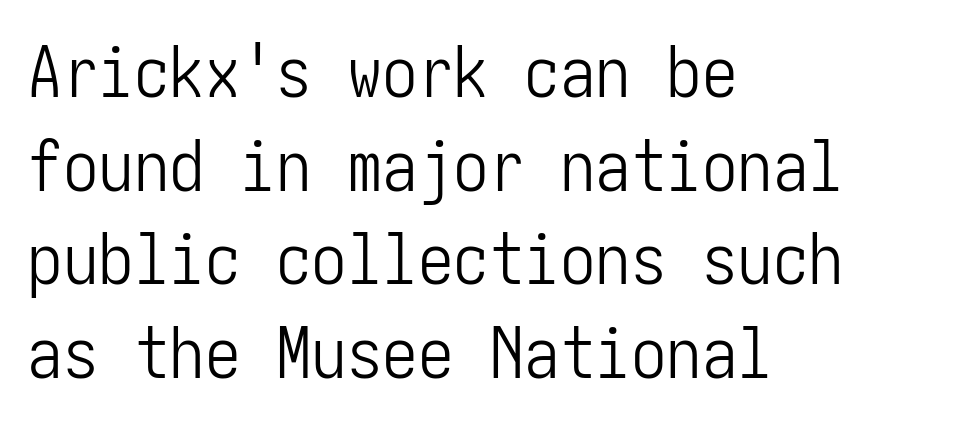
The image shows 71 px light, condensed sans-serif type, upright; set left-aligned, normal line spacing (1.32x), normal letter spacing, not underlined; low stroke contrast and a medium x-height.
